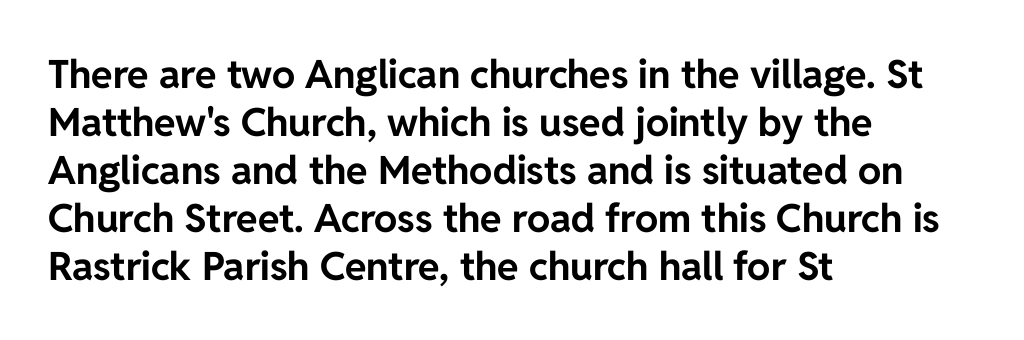
Q: Is the text bold? A: Yes.
Q: Is the text italic (slanted)? A: No, it is upright.
Q: Is the typeface a serif or a sans-serif typeface? A: Sans-serif.
Q: Is the text underlined? A: No.
Q: How is the paragraph aligned? A: Left-aligned.
Q: Is the spacing between letters normal or unusually wide? A: Normal.
Q: Width (condensed, normal, or wide)? A: Normal.
Q: Stroke contrast? A: Low.
Q: x-height? A: Medium.
Q: Monospaced? A: No.
